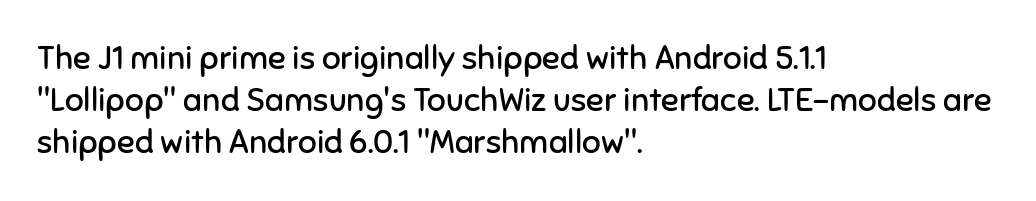
{"serif": "no", "italic": "no", "bold": "no", "weight": "regular", "width": "normal", "stroke_contrast": "low", "x_height": "medium", "monospaced": "no", "underline": "no", "align": "left", "line_spacing": "normal", "line_spacing_ratio": 1.28, "letter_spacing": "normal", "letter_spacing_em": 0.0, "glyph_px": 33}
